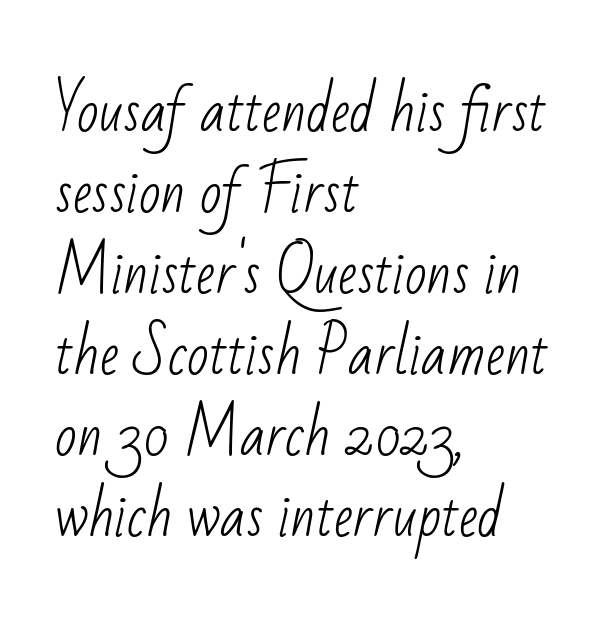
{"serif": "no", "bold": "no", "weight": "light", "width": "condensed", "stroke_contrast": "low", "x_height": "small", "monospaced": "no", "underline": "no", "align": "left", "line_spacing": "normal", "line_spacing_ratio": 1.42, "letter_spacing": "normal", "letter_spacing_em": 0.0, "glyph_px": 57}
